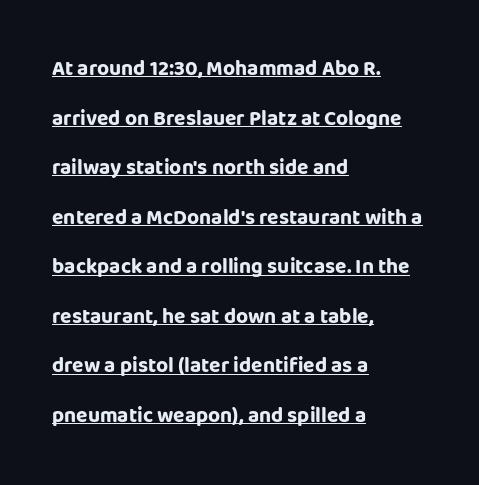
The sample's only ornament is a line tracing under the words. The paragraph shown leans on its left margin. The strokes are fattened all the way to bold. Upright lettering throughout. Tracking here is standard; glyphs follow each other at the usual distance. Summary of vertical rhythm: relaxed, with wide interline spacing.
